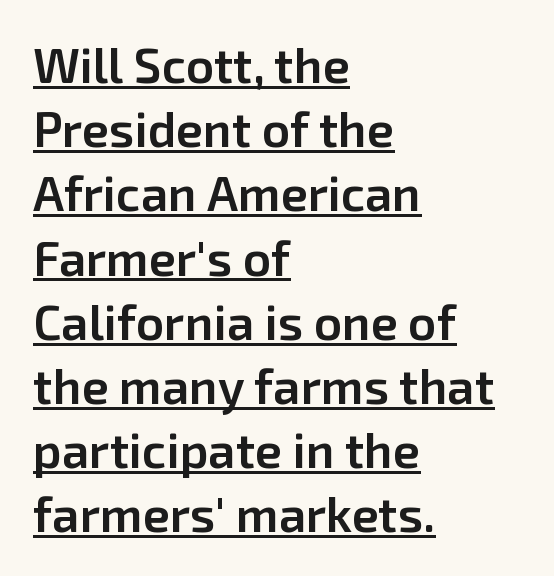
Honestly, the underline is the first thing you notice here. The font's upright variant was chosen for this text. Does the type have serifs? No, each stem ends abruptly. The tracking reads as untouched default to a designer's eye. Looks like regular typesetting: each glyph gets only the width it needs.
